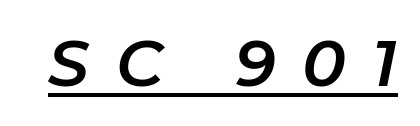
The image shows 65 px text type, italic (leaning right); set unusually wide letter spacing (+0.41 em), underlined; low stroke contrast and a medium x-height.
